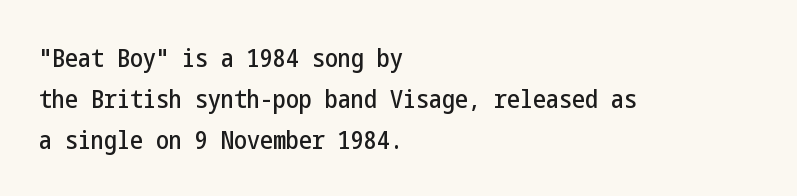
The space between consecutive lines is moderate. This sample uses plain, unmodified letter spacing. Layout note: lines flush left. No italicization has been applied; the sample stays upright. The passage shown is not underscored anywhere.
